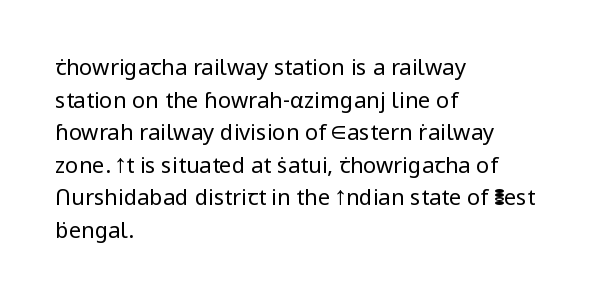
{"italic": "no", "bold": "no", "underline": "no", "align": "left", "line_spacing": "normal", "line_spacing_ratio": 1.48, "letter_spacing": "normal", "letter_spacing_em": 0.0, "glyph_px": 22}
